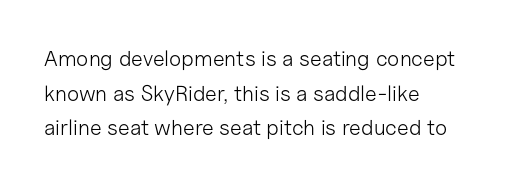
Q: Is the text bold? A: No.
Q: Is the text italic (slanted)? A: No, it is upright.
Q: Is the text underlined? A: No.
Q: How is the paragraph aligned? A: Left-aligned.
Q: Is the spacing between letters normal or unusually wide? A: Normal.
Q: Is the spacing between lines tight, normal or loose? A: Normal.
